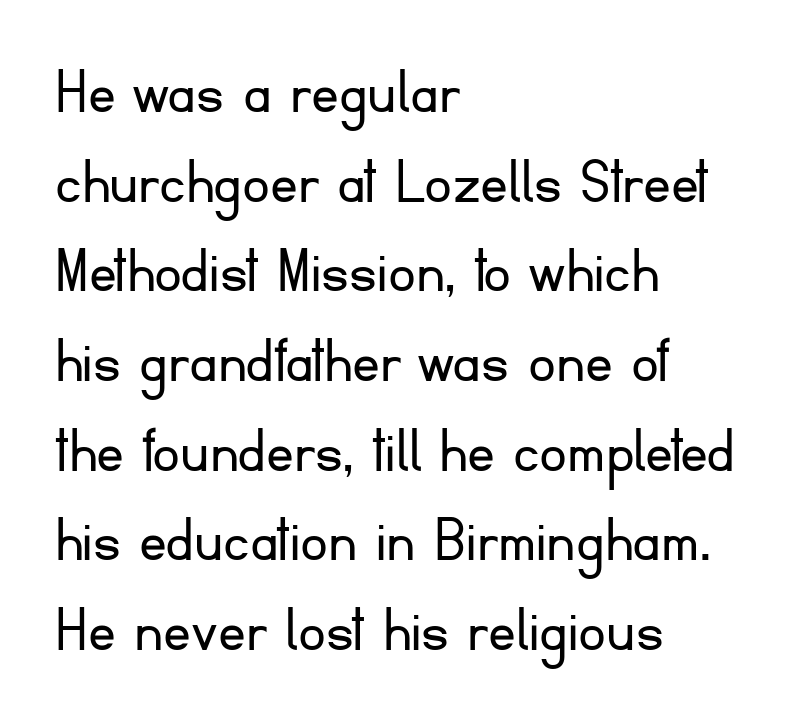
Bare-footed words on every line. You could not count columns in this text — the font is proportionally spaced. Nothing unusual about the tracking: characters are spaced as the font intends. Regarding serifs, this sample does without them. Regular leading.
